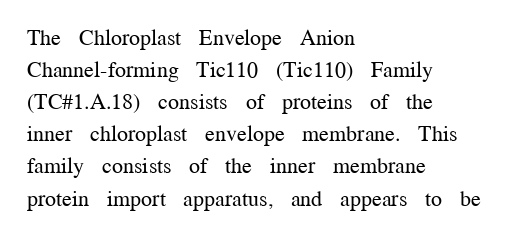
Weight: in the light-to-regular range. These lines keep a tight, regular rhythm from letter to letter. Any mark beneath the type? The region is blank. Left-aligned paragraph, ragged on the right. If you drew a line through each stem, it would be perfectly vertical. Honestly, the row spacing looks completely unremarkable.
